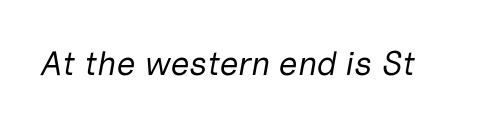
Counters stay open thanks to moderate or lighter strokes. Students, note that the glyphs here touch the page at normal intervals. The string is rendered with underlining switched off. You can tell it's italic because the verticals aren't actually vertical. These lines are rendered in a variable-pitch font.
